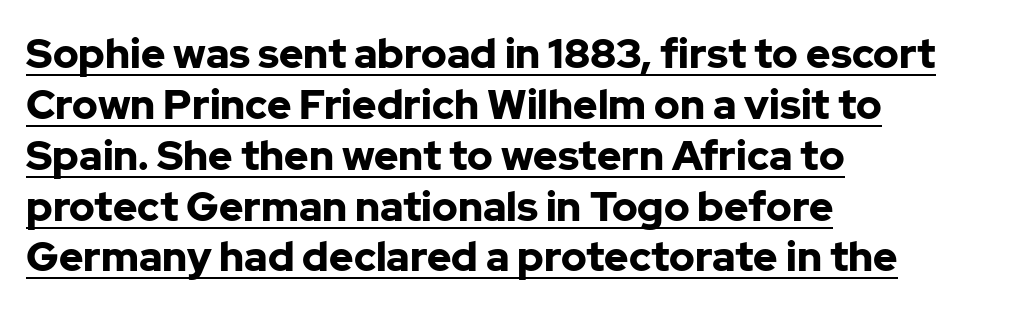
Q: Is the text bold? A: Yes.
Q: Is the text italic (slanted)? A: No, it is upright.
Q: Is the typeface a serif or a sans-serif typeface? A: Sans-serif.
Q: Is the text underlined? A: Yes.
Q: How is the paragraph aligned? A: Left-aligned.
Q: Is the spacing between letters normal or unusually wide? A: Normal.
Q: Width (condensed, normal, or wide)? A: Normal.
Q: Stroke contrast? A: Low.
Q: x-height? A: Medium.
Q: Monospaced? A: No.
